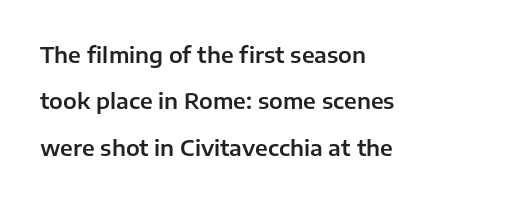
Q: Is the text italic (slanted)? A: No, it is upright.
Q: Is the text underlined? A: No.
Q: How is the paragraph aligned? A: Left-aligned.
Q: Is the spacing between letters normal or unusually wide? A: Normal.
Q: Is the spacing between lines tight, normal or loose? A: Loose.
